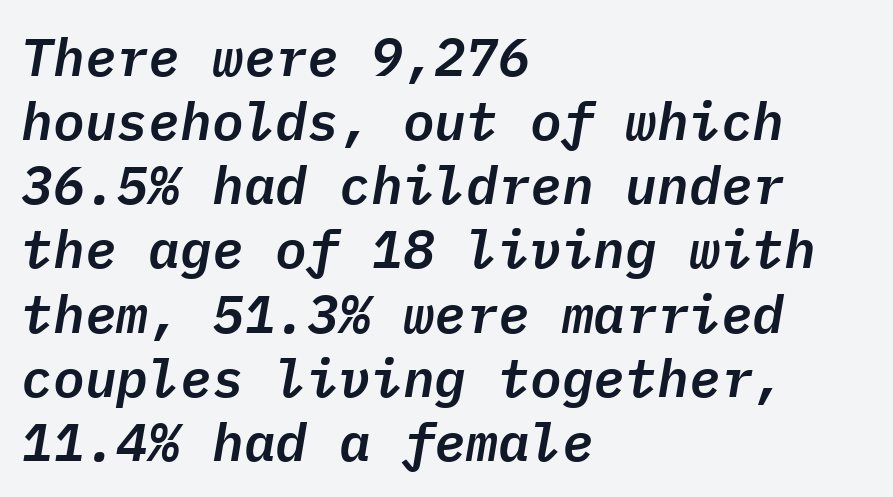
Notice how the passage keeps a crisp vertical edge on the left only. Letter spacing: default. A typesetter would call this monospace, since all characters share one set width. Designer's note — italics engaged. The glyphs are unaccompanied by any horizontal stroke below them.
